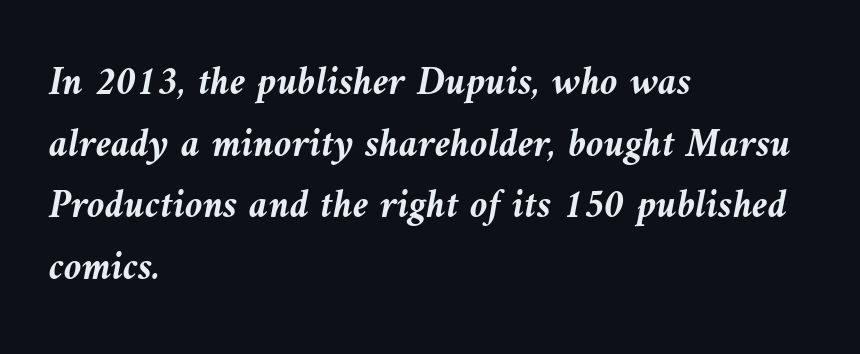
{"italic": "yes", "lean": "left", "slant_degrees": 9, "bold": "yes", "weight": "semibold", "width": "normal", "stroke_contrast": "medium", "x_height": "medium", "monospaced": "no", "underline": "no", "align": "left", "line_spacing": "normal", "line_spacing_ratio": 1.54, "letter_spacing": "normal", "letter_spacing_em": 0.0, "glyph_px": 40}
